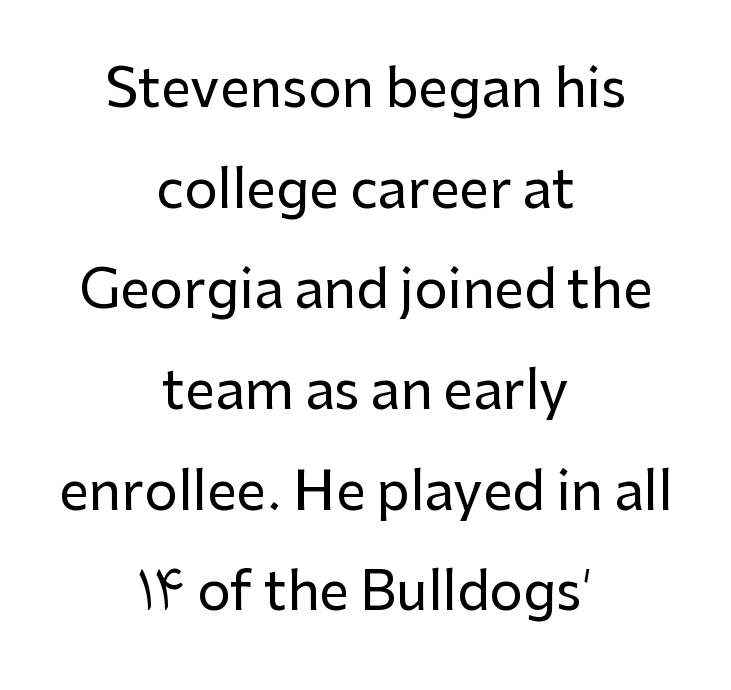
Q: Is the text italic (slanted)? A: No, it is upright.
Q: Is the typeface a serif or a sans-serif typeface? A: Sans-serif.
Q: Is the text underlined? A: No.
Q: How is the paragraph aligned? A: Centered.
Q: Is the spacing between letters normal or unusually wide? A: Normal.
Q: Is the spacing between lines tight, normal or loose? A: Loose.
Q: Width (condensed, normal, or wide)? A: Normal.
Q: Stroke contrast? A: Low.
Q: x-height? A: Medium.
Q: Monospaced? A: No.
